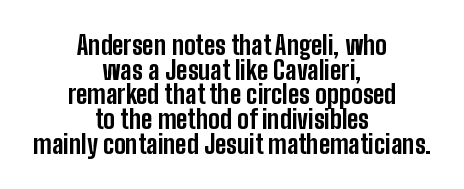
The image shows 26 px bold type, upright; set centered, tight line spacing (0.95x), normal letter spacing, not underlined.
